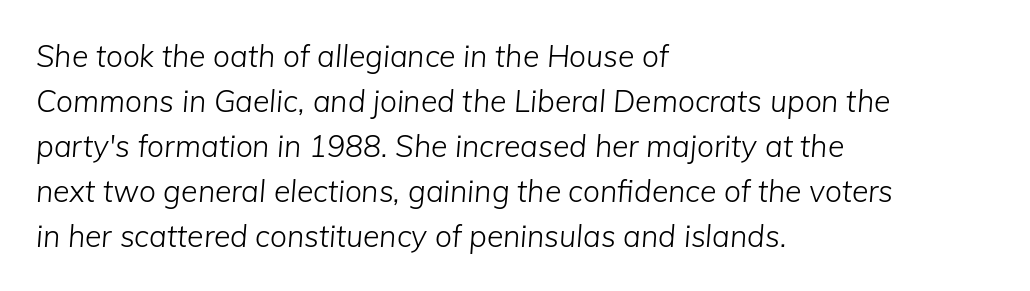
{"italic": "yes", "lean": "right", "slant_degrees": 5, "bold": "no", "weight": "light", "width": "normal", "stroke_contrast": "low", "x_height": "medium", "monospaced": "no", "underline": "no", "align": "left", "line_spacing": "normal", "line_spacing_ratio": 1.5, "letter_spacing": "normal", "letter_spacing_em": 0.0, "glyph_px": 30}
